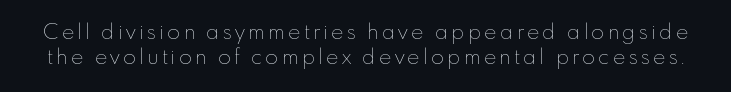
The image shows 21 px text type, upright; set line spacing 1.21x, not underlined.
